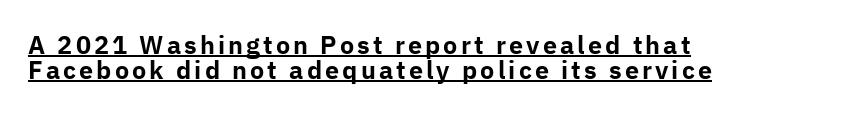
The image shows 24 px bold type, upright; set left-aligned, tight line spacing (1.04x), underlined.
